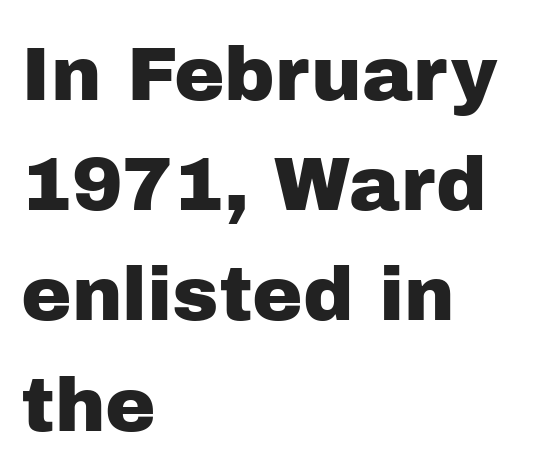
The image shows 76 px sans-serif type, upright; set left-aligned, normal line spacing (1.45x), normal letter spacing, not underlined; low stroke contrast and a medium x-height.
